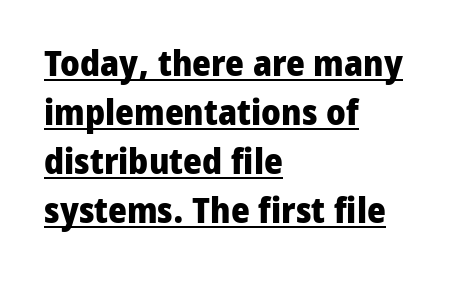
Each letter keeps its own natural width here, so spacing adapts to shape. Unlike italic type, these characters show no tilt at all. Check the space under the baseline: a stroke is drawn there. Tracking value appears to be zero — textbook default spacing. The glyphs have the mass of a bold cut. The typesetter chose a ragged-right arrangement here.
